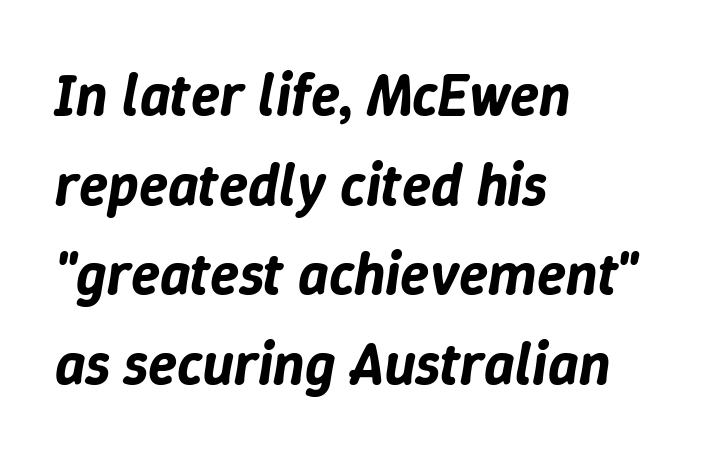
Q: Is the text italic (slanted)? A: Yes, it leans right by about 9 degrees.
Q: Is the text underlined? A: No.
Q: How is the paragraph aligned? A: Left-aligned.
Q: Is the spacing between letters normal or unusually wide? A: Normal.
Q: Is the spacing between lines tight, normal or loose? A: Normal.
Q: Width (condensed, normal, or wide)? A: Normal.
Q: Stroke contrast? A: Low.
Q: x-height? A: Medium.
Q: Monospaced? A: No.
